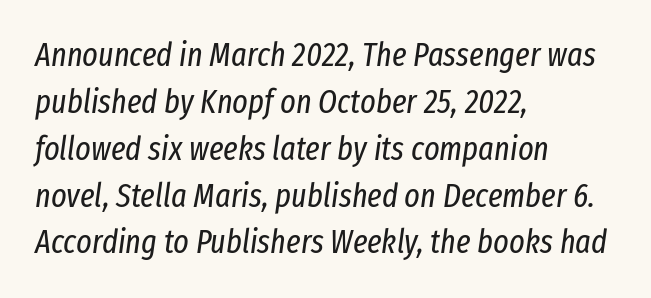
The image shows 33 px regular-weight, condensed type, italic (leaning right); set left-aligned, normal line spacing (1.42x), normal letter spacing, not underlined; low stroke contrast and a medium x-height.
